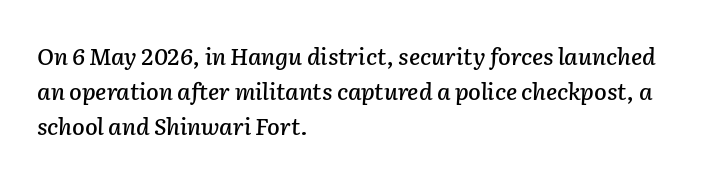
Q: Is the text italic (slanted)? A: Yes, it leans right by about 2 degrees.
Q: Is the text underlined? A: No.
Q: How is the paragraph aligned? A: Left-aligned.
Q: Is the spacing between letters normal or unusually wide? A: Normal.
Q: Is the spacing between lines tight, normal or loose? A: Normal.
